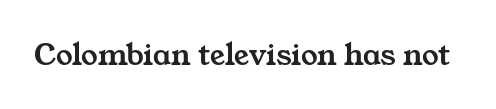
Q: Is the typeface a serif or a sans-serif typeface? A: Serif.
Q: Is the text underlined? A: No.
Q: Is the spacing between letters normal or unusually wide? A: Normal.
Q: Width (condensed, normal, or wide)? A: Wide.
Q: Stroke contrast? A: Medium.
Q: x-height? A: Medium.
Q: Monospaced? A: No.
